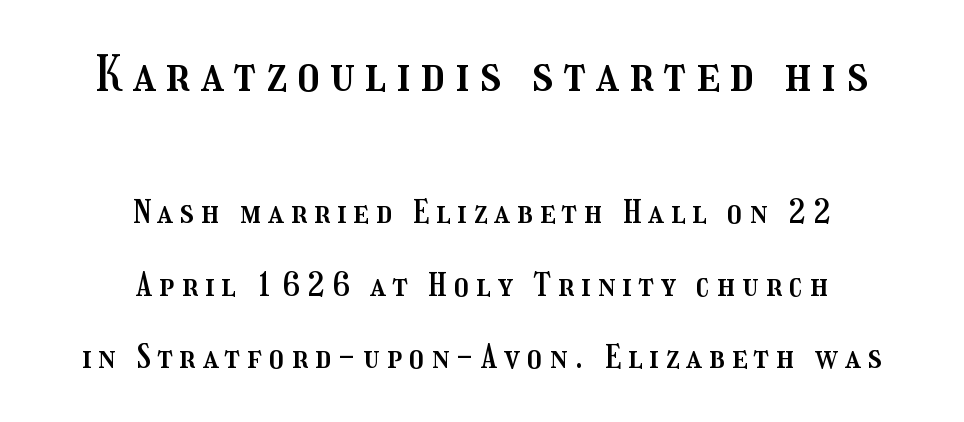
The gaps between neighbouring characters are conspicuously large. Varying glyph widths throughout — classic text-font behaviour. Notice how the stems are strictly vertical — no italics here. These lines stack symmetrically, like a column narrowing and widening about its center. The passage shown stacks its lines with a broad gap. Rule under the text: the space is simply empty.
